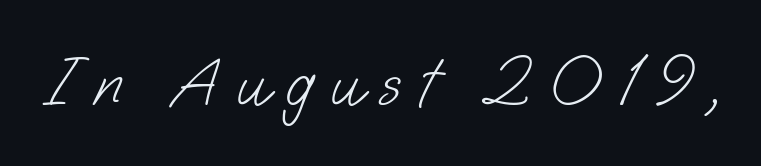
The image shows 70 px light sans-serif type; set unusually wide letter spacing (+0.24 em), not underlined; low stroke contrast and a small x-height.
